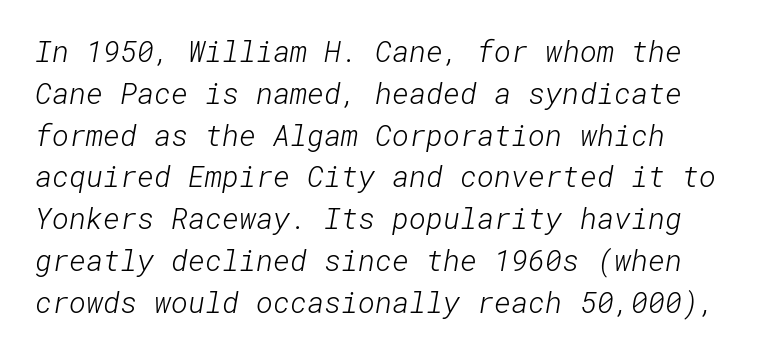
{"serif": "no", "bold": "no", "weight": "light", "width": "normal", "stroke_contrast": "low", "x_height": "medium", "underline": "no", "line_spacing": "normal", "line_spacing_ratio": 1.44, "letter_spacing": "normal", "letter_spacing_em": 0.0, "glyph_px": 29}
